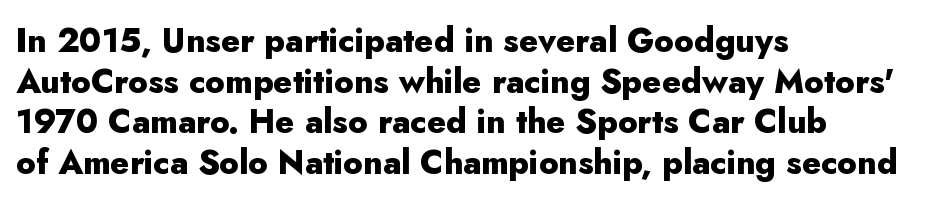
The image shows 33 px heavy sans-serif type, upright; set left-aligned, line spacing 1.23x, normal letter spacing, not underlined; low stroke contrast and a small x-height.
